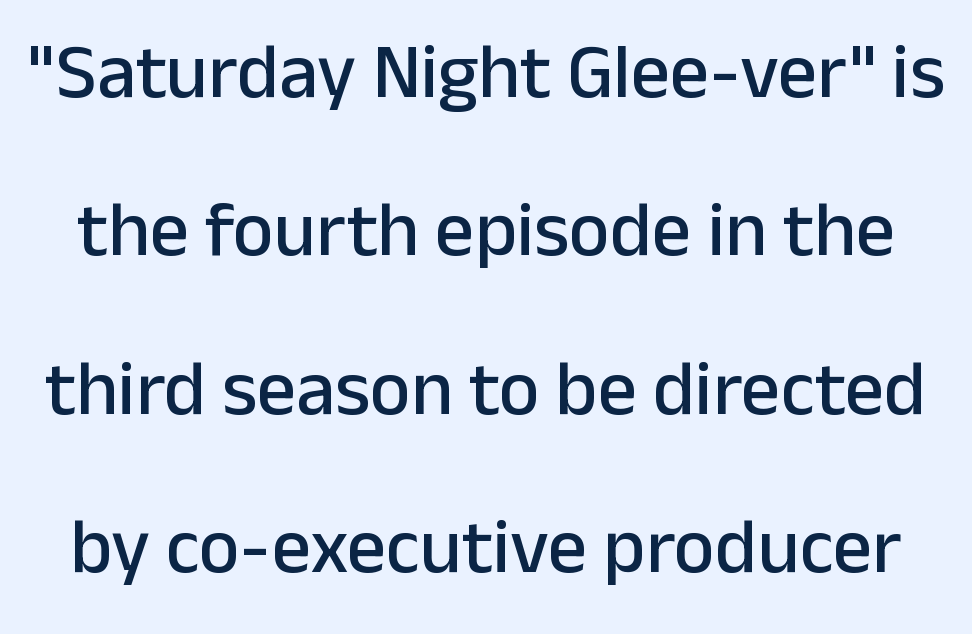
Q: Is the text italic (slanted)? A: No, it is upright.
Q: Is the typeface a serif or a sans-serif typeface? A: Sans-serif.
Q: Is the text underlined? A: No.
Q: Is the spacing between letters normal or unusually wide? A: Normal.
Q: Is the spacing between lines tight, normal or loose? A: Loose.
Q: Width (condensed, normal, or wide)? A: Normal.
Q: Stroke contrast? A: Low.
Q: x-height? A: Medium.
Q: Monospaced? A: No.
